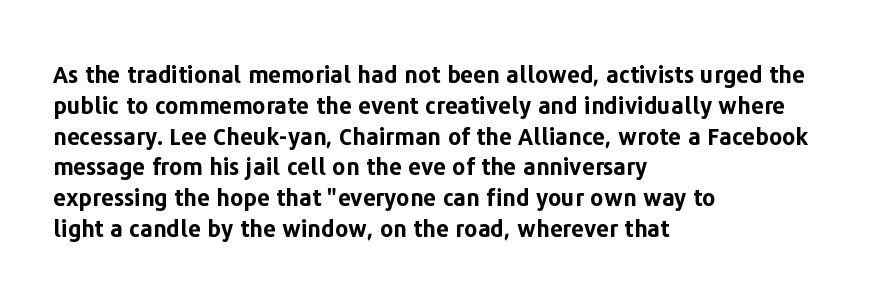
It's the straight-up-and-down kind of type. Descender tails drop into unmarked territory. Weight check: bold — yes, fully. Line beginnings align vertically; line endings do not.
